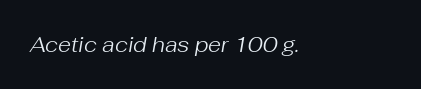
One-word summary of the alignment: left. The horizontal fit of the characters is conventional and even. Words float on clear page, feet unadorned. A typesetter would mark this as italic. Is the type heavy? It reads as light-to-regular instead.
